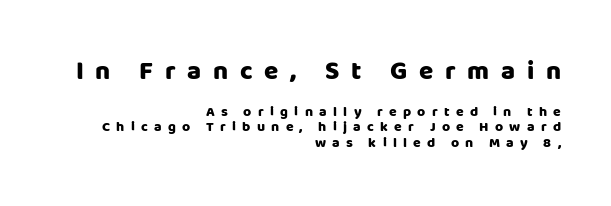
{"italic": "no", "bold": "yes", "underline": "no", "align": "right", "line_spacing": "tight", "line_spacing_ratio": 1.11, "letter_spacing": "wide", "letter_spacing_em": 0.45, "larger_block": "first", "size_ratio": 1.86, "glyph_px": 26}
